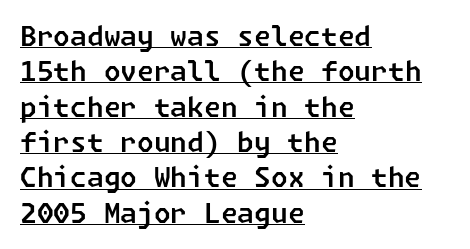
The rendered words wear a rule along their underside. Does extra space separate the letters? No, they use regular spacing. The setting favours the left margin, as ordinary paragraphs usually do. Horizontal bands of white between lines are of average thickness.
